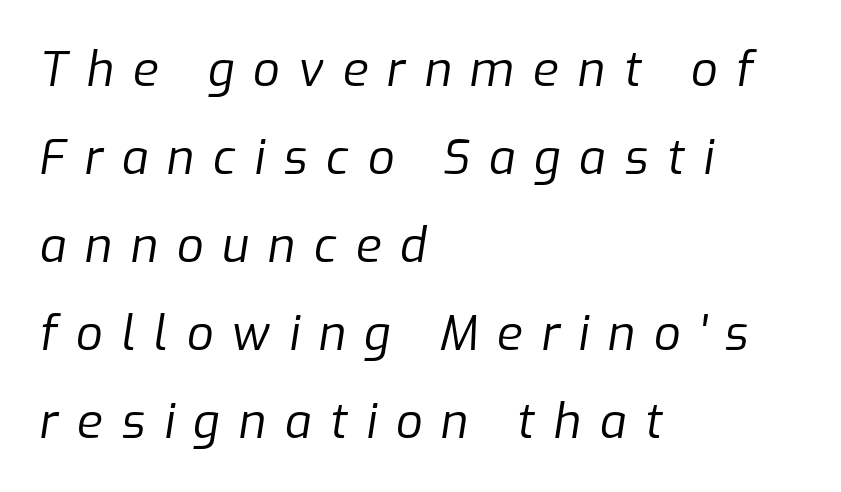
In terms of letterspacing, this is a distinctly airy, spread setting. There's an unmistakable incline to the writing here. Nothing heavy about these letters — not bold at all. A bare baseline throughout the passage.
